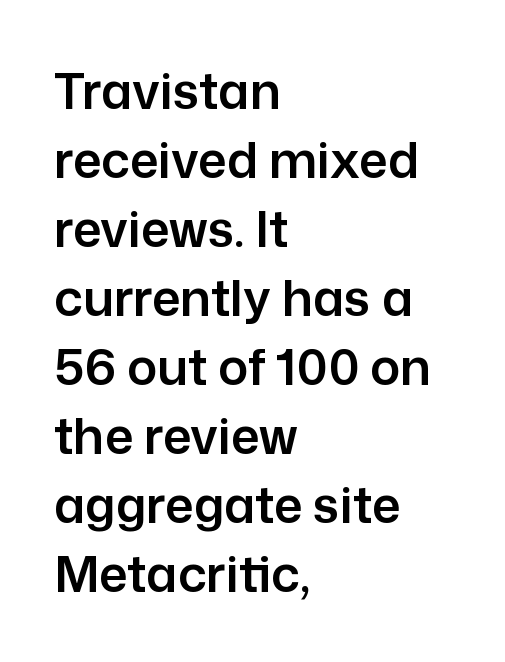
Does the type have serifs? No, each stem ends abruptly. Plain, unruled lines of type. Short and long lines alike share a common starting point at left. This sample keeps an unexceptional amount of space between lines. Tracking value appears to be zero — textbook default spacing.
